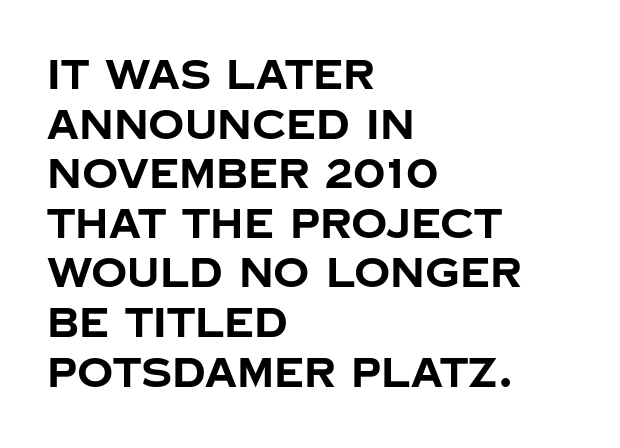
The image shows 40 px bold sans-serif type, upright; set left-aligned, line spacing 1.24x, normal letter spacing, not underlined; low stroke contrast and a large x-height.
